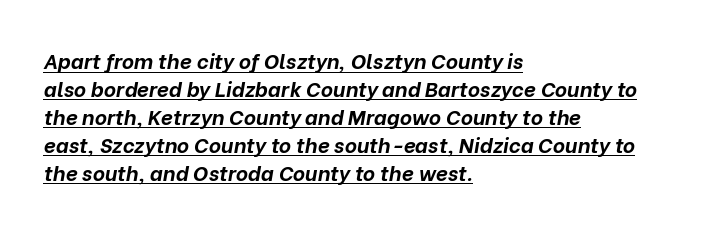
{"italic": "yes", "lean": "right", "slant_degrees": 10, "bold": "yes", "underline": "yes", "align": "left", "line_spacing": "normal", "line_spacing_ratio": 1.33, "letter_spacing": "normal", "letter_spacing_em": 0.0, "glyph_px": 21}
